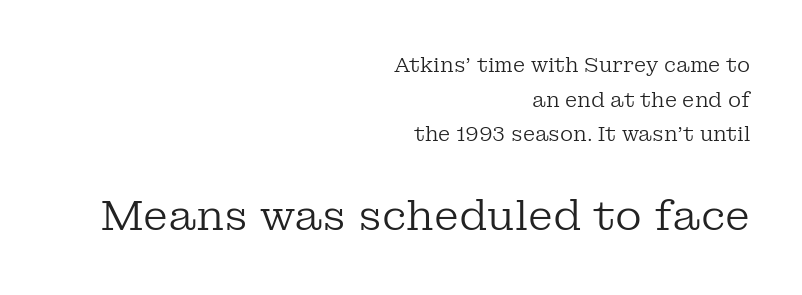
The image shows 41 px regular-weight serif type, upright; set right-aligned, line spacing 1.73x, normal letter spacing, not underlined; the second (bottom) block is 2.05x larger; low stroke contrast and a medium x-height.
